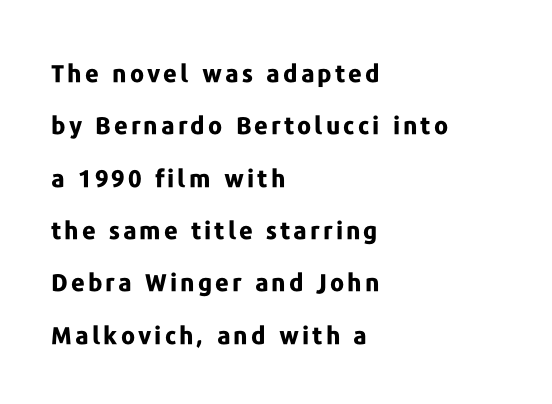
{"italic": "no", "bold": "yes", "underline": "no", "align": "left", "line_spacing": "loose", "line_spacing_ratio": 2.18, "glyph_px": 24}
